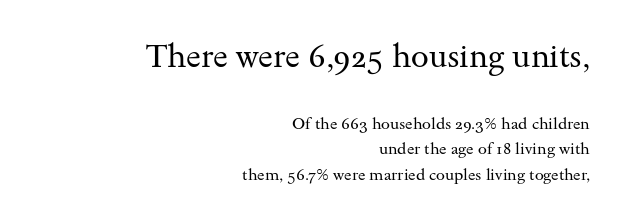
Q: Is the text bold? A: No.
Q: Is the text italic (slanted)? A: No, it is upright.
Q: Is the typeface a serif or a sans-serif typeface? A: Serif.
Q: Is the text underlined? A: No.
Q: How is the paragraph aligned? A: Right-aligned.
Q: Is the spacing between letters normal or unusually wide? A: Normal.
Q: Is the spacing between lines tight, normal or loose? A: Normal.
Q: Which block of text is set in a larger size, the first (top) or the second (bottom)? A: The first (top) one.
Q: Width (condensed, normal, or wide)? A: Wide.
Q: Stroke contrast? A: Medium.
Q: x-height? A: Small.
Q: Monospaced? A: No.
